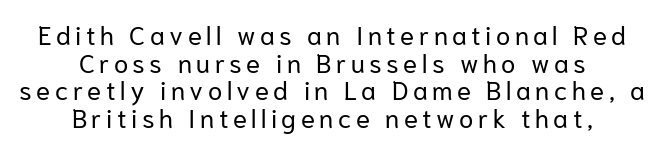
Q: Is the text bold? A: No.
Q: Is the text italic (slanted)? A: No, it is upright.
Q: Is the text underlined? A: No.
Q: How is the paragraph aligned? A: Centered.
Q: Is the spacing between lines tight, normal or loose? A: Tight.
